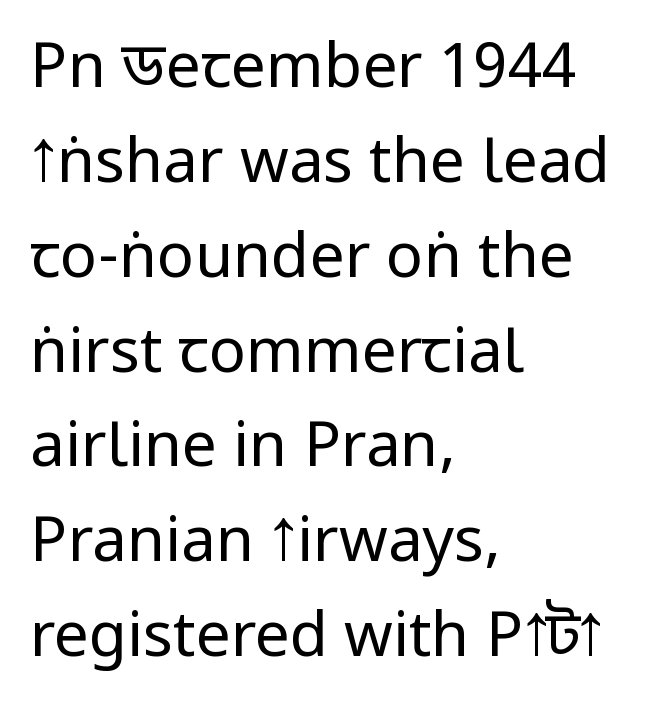
Just letters on the line, the space beneath them empty. This sample has the flowing, uneven cadence of proportional lettering. The glyphs in this specimen are sans serif. Typeset ragged right — the left edge is the straight one. The strokes are not fattened; the text isn't bold.
